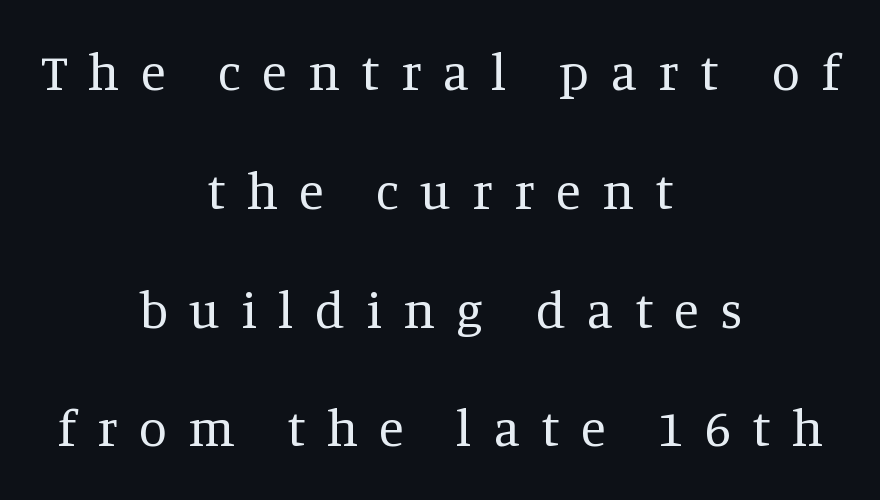
Q: Is the text bold? A: No.
Q: Is the text italic (slanted)? A: No, it is upright.
Q: Is the typeface a serif or a sans-serif typeface? A: Serif.
Q: Is the text underlined? A: No.
Q: How is the paragraph aligned? A: Centered.
Q: Is the spacing between letters normal or unusually wide? A: Unusually wide.
Q: Is the spacing between lines tight, normal or loose? A: Loose.
Q: Width (condensed, normal, or wide)? A: Normal.
Q: Stroke contrast? A: Medium.
Q: x-height? A: Large.
Q: Monospaced? A: No.
